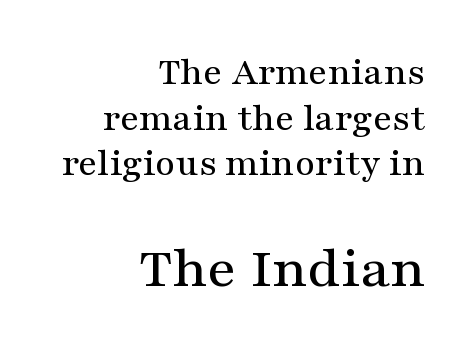
Q: Is the text italic (slanted)? A: No, it is upright.
Q: Is the typeface a serif or a sans-serif typeface? A: Serif.
Q: Is the text underlined? A: No.
Q: How is the paragraph aligned? A: Right-aligned.
Q: Is the spacing between letters normal or unusually wide? A: Normal.
Q: Which block of text is set in a larger size, the first (top) or the second (bottom)? A: The second (bottom) one.
Q: Width (condensed, normal, or wide)? A: Wide.
Q: Stroke contrast? A: Medium.
Q: x-height? A: Medium.
Q: Monospaced? A: No.
